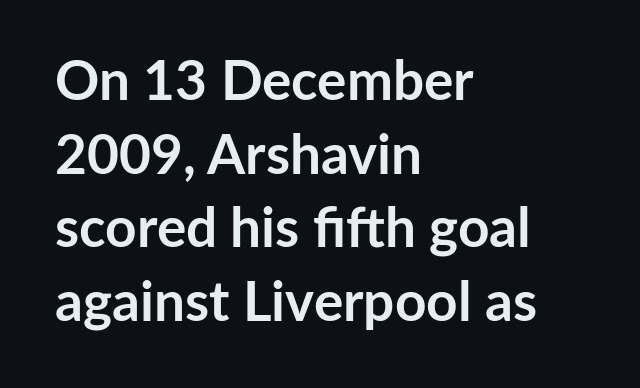
Q: Is the text bold? A: Yes.
Q: Is the text italic (slanted)? A: No, it is upright.
Q: Is the typeface a serif or a sans-serif typeface? A: Sans-serif.
Q: Is the text underlined? A: No.
Q: How is the paragraph aligned? A: Left-aligned.
Q: Is the spacing between letters normal or unusually wide? A: Normal.
Q: Is the spacing between lines tight, normal or loose? A: Normal.
Q: Width (condensed, normal, or wide)? A: Normal.
Q: Stroke contrast? A: Low.
Q: x-height? A: Medium.
Q: Monospaced? A: No.
